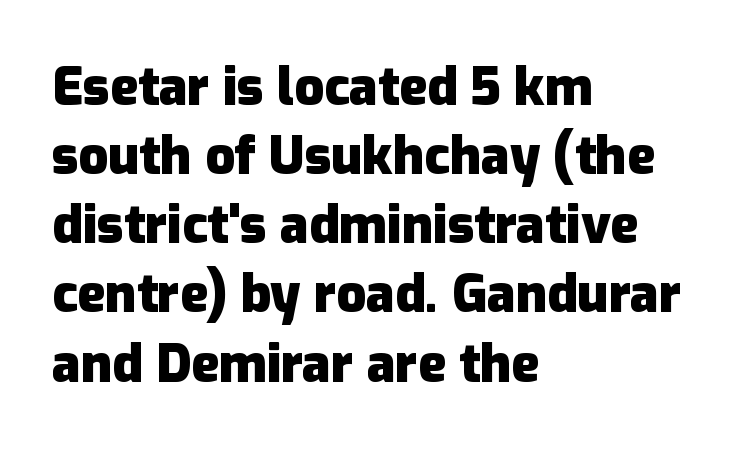
The image shows 52 px heavy sans-serif type, upright; set left-aligned, normal line spacing (1.33x), normal letter spacing, not underlined; low stroke contrast and a medium x-height.
